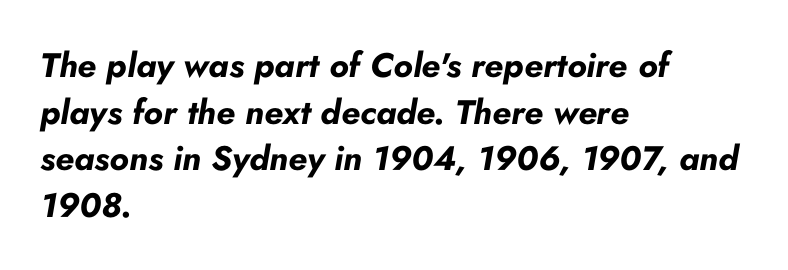
A dark, heavy texture on the line: the type is bold. This sample uses plain, unmodified letter spacing. Descender tails drop into unmarked territory. Teacher's note: observe the even left margin — that is flush-left alignment. Is this a fixed-width face? No — the glyphs have proportional, varying widths.
